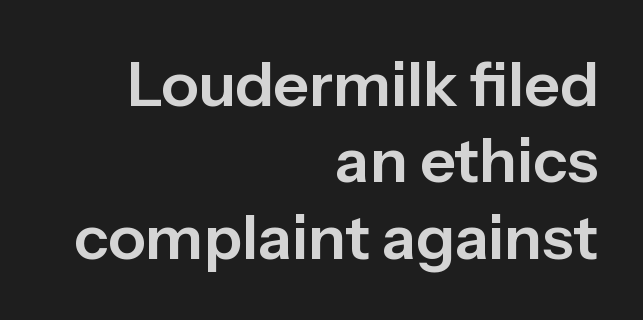
The image shows 62 px sans-serif type, upright; set right-aligned, line spacing 1.23x, normal letter spacing, not underlined; low stroke contrast and a medium x-height.
